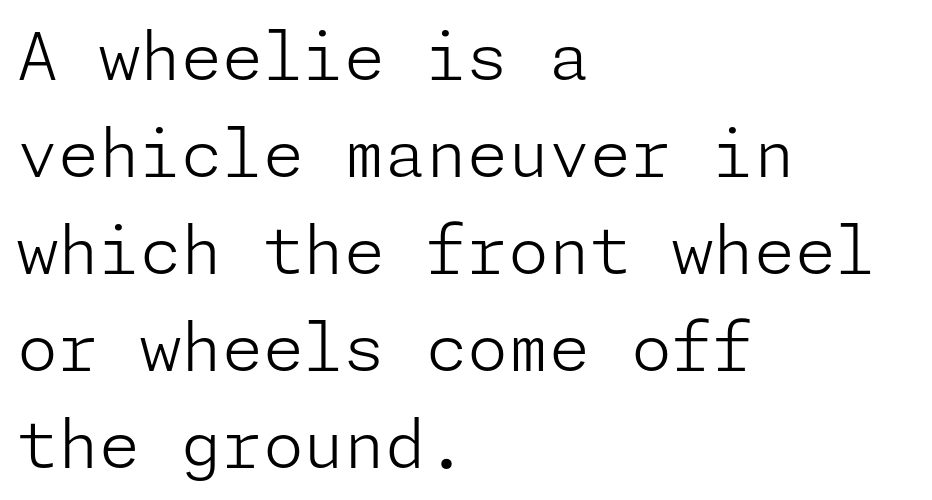
Unbolded letterforms with no extra heft. When letters stand straight like this, we call the style roman or upright. This sample is left-justified, so line endings fall wherever the words run out. Descender tails drop into unmarked territory. Honestly, the letter spacing is just normal — you wouldn't notice it.
